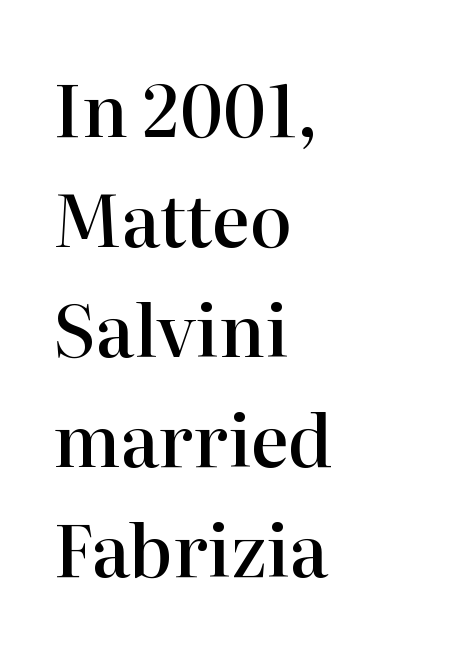
Descenders are the only things crossing below the line. Is there any slant? The stems are plumb. Interline gaps are of average width in this sample. Where is the straight margin? On the left. No extra tracking has been applied to these lines.
